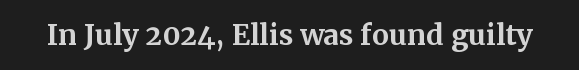
Q: Is the text bold? A: Yes.
Q: Is the text italic (slanted)? A: No, it is upright.
Q: Is the typeface a serif or a sans-serif typeface? A: Serif.
Q: Is the text underlined? A: No.
Q: Is the spacing between letters normal or unusually wide? A: Normal.
Q: Width (condensed, normal, or wide)? A: Normal.
Q: Stroke contrast? A: Medium.
Q: x-height? A: Medium.
Q: Monospaced? A: No.
